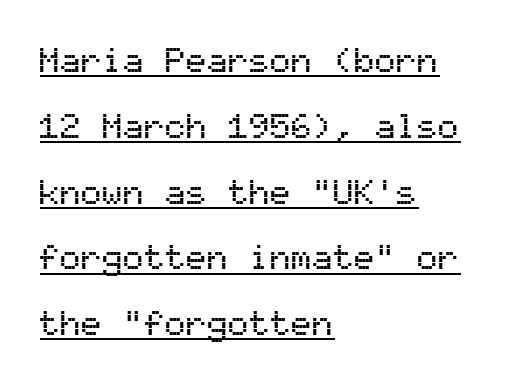
{"serif": "no", "italic": "no", "width": "normal", "stroke_contrast": "medium", "x_height": "medium", "monospaced": "yes", "underline": "yes", "align": "left", "line_spacing_ratio": 1.88, "letter_spacing": "normal", "letter_spacing_em": 0.0, "glyph_px": 35}
